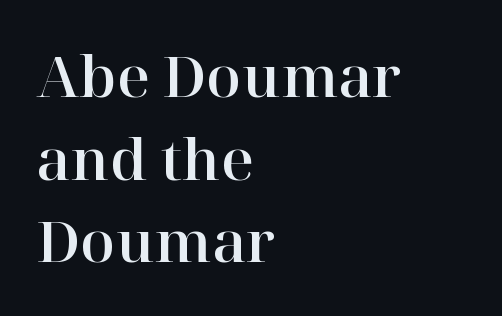
Q: Is the text italic (slanted)? A: No, it is upright.
Q: Is the typeface a serif or a sans-serif typeface? A: Serif.
Q: Is the text underlined? A: No.
Q: How is the paragraph aligned? A: Left-aligned.
Q: Is the spacing between letters normal or unusually wide? A: Normal.
Q: Is the spacing between lines tight, normal or loose? A: Normal.
Q: Width (condensed, normal, or wide)? A: Normal.
Q: Stroke contrast? A: High.
Q: x-height? A: Medium.
Q: Monospaced? A: No.
